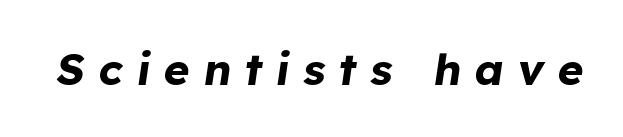
The rendering inserts visible extra space after every character. If you drew a line through each stem, it would be angled. Quick note: underline off. These lines are rendered in a variable-pitch font. Bold? Absolutely — the strokes are thick and heavy.
